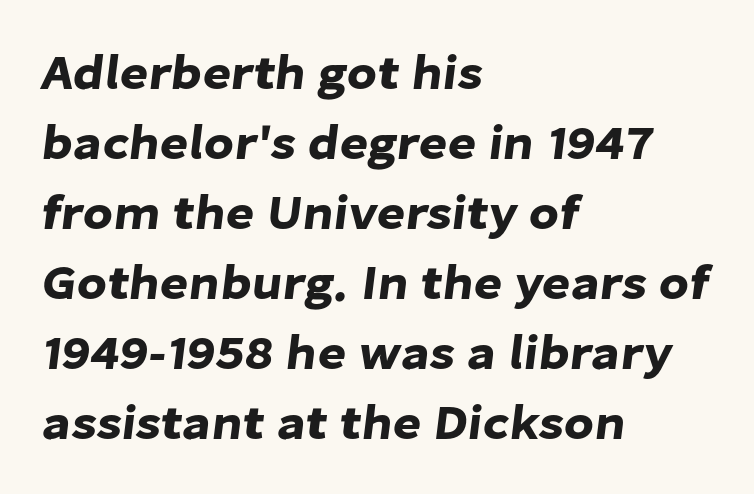
{"serif": "no", "width": "normal", "stroke_contrast": "low", "x_height": "medium", "monospaced": "no", "underline": "no", "align": "left", "line_spacing": "normal", "line_spacing_ratio": 1.43, "letter_spacing": "normal", "letter_spacing_em": 0.0, "glyph_px": 49}
